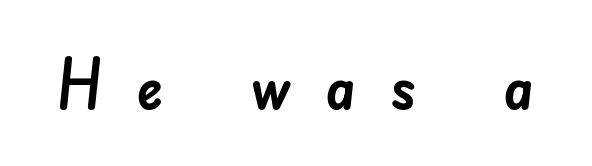
The image shows 70 px sans-serif type; set unusually wide letter spacing (+0.48 em), not underlined; low stroke contrast and a small x-height.
